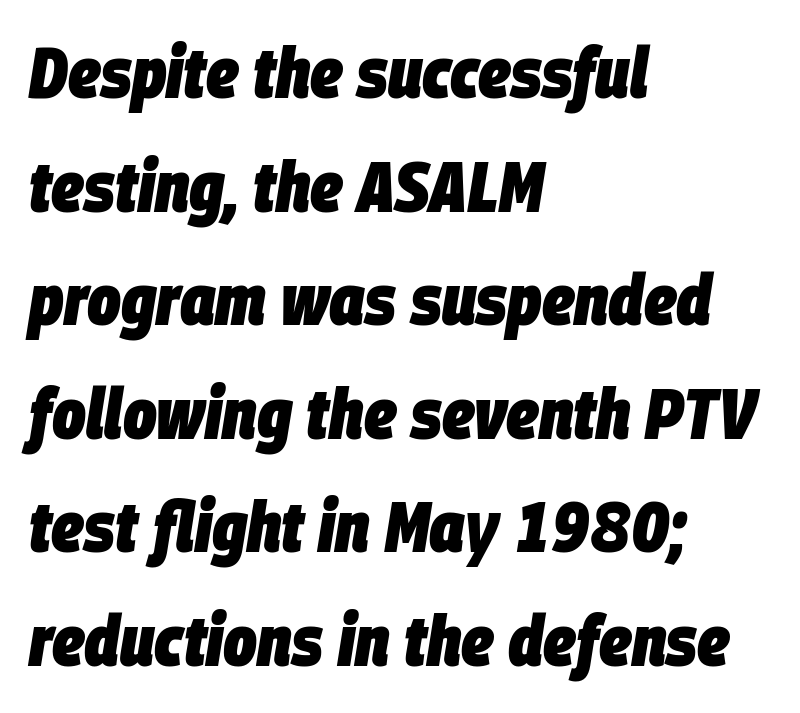
Pretty heavy lettering here — definitely bold. Is this a fixed-width face? No — the glyphs have proportional, varying widths. Words appear dense and cohesive because spacing is normal. Underlining? Definitely not there. The passage is arranged the way most books set body copy — flush left. The letters are slanted; this is an italic face.
